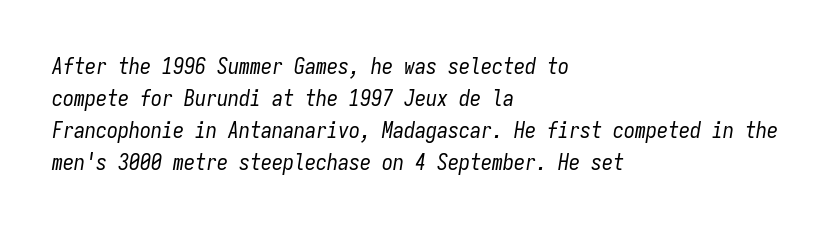
{"italic": "yes", "lean": "right", "slant_degrees": 9, "bold": "no", "underline": "no", "align": "left", "line_spacing": "normal", "line_spacing_ratio": 1.46, "letter_spacing": "normal", "letter_spacing_em": 0.0, "glyph_px": 22}
